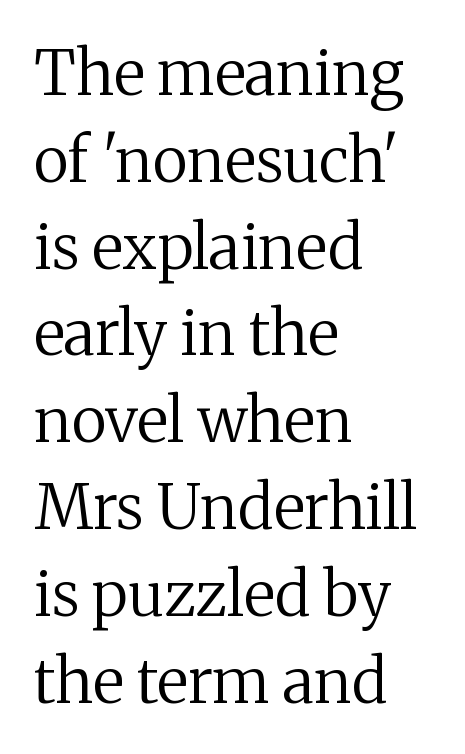
Varying glyph widths throughout — classic text-font behaviour. Weight: in the light-to-regular range. The type is set solid horizontally, with unmodified tracking. The string is rendered with underlining switched off. These lines sit exactly where default settings would place them. A typesetter would label this face a serif.
